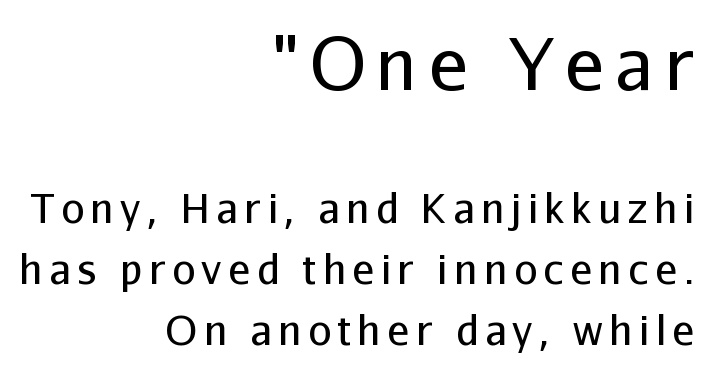
These lines were composed using upright roman letters. The upper block of text is set noticeably larger than the block beneath it. Type style note: lacks serifs. Horizontal bands of white between lines are of average thickness.
